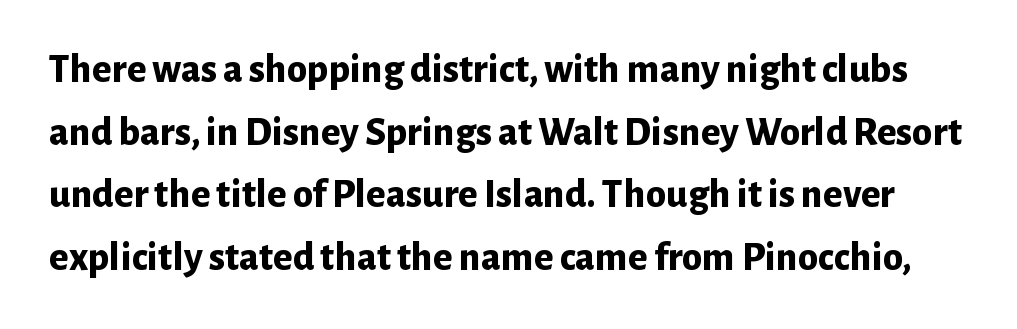
Examine the stroke ends and you'll find no serifs. This block has exactly the height ordinary leading produces. Looks like regular typesetting: each glyph gets only the width it needs. This is the regular roman posture of the typeface.
